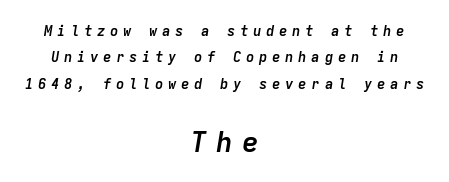
Q: Is the text bold? A: Yes.
Q: Is the text italic (slanted)? A: Yes, it leans right by about 9 degrees.
Q: Is the text underlined? A: No.
Q: How is the paragraph aligned? A: Centered.
Q: Is the spacing between letters normal or unusually wide? A: Unusually wide.
Q: Which block of text is set in a larger size, the first (top) or the second (bottom)? A: The second (bottom) one.
Q: Width (condensed, normal, or wide)? A: Normal.
Q: Stroke contrast? A: Low.
Q: x-height? A: Medium.
Q: Monospaced? A: Yes.
